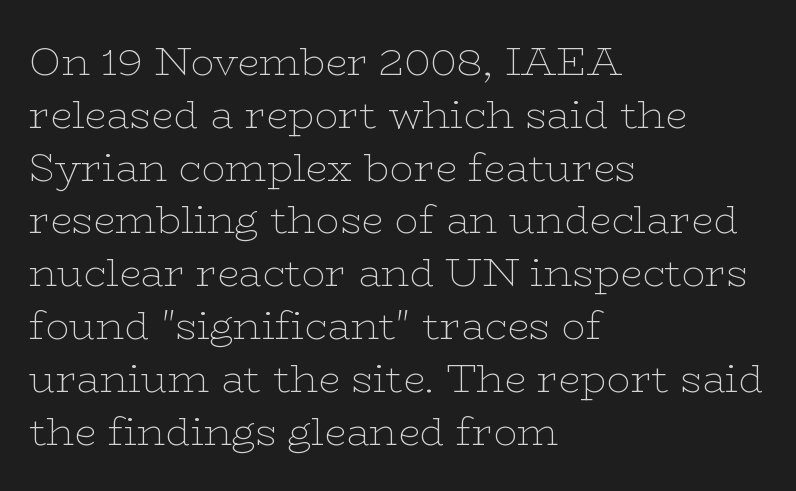
No extra ink here — the face is not bold. The line texture is even and compact thanks to regular tracking. Baseline-to-baseline distance is the conventional proportion of letter height. Examine the stroke ends and you'll spot serifs. Short and long lines alike share a common starting point at left.
